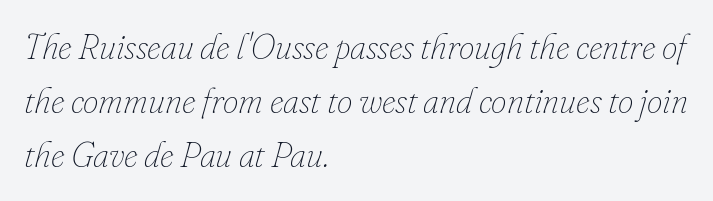
The image shows 35 px thin type, italic (leaning right); set left-aligned, normal line spacing (1.55x), normal letter spacing, not underlined; low stroke contrast and a small x-height.
